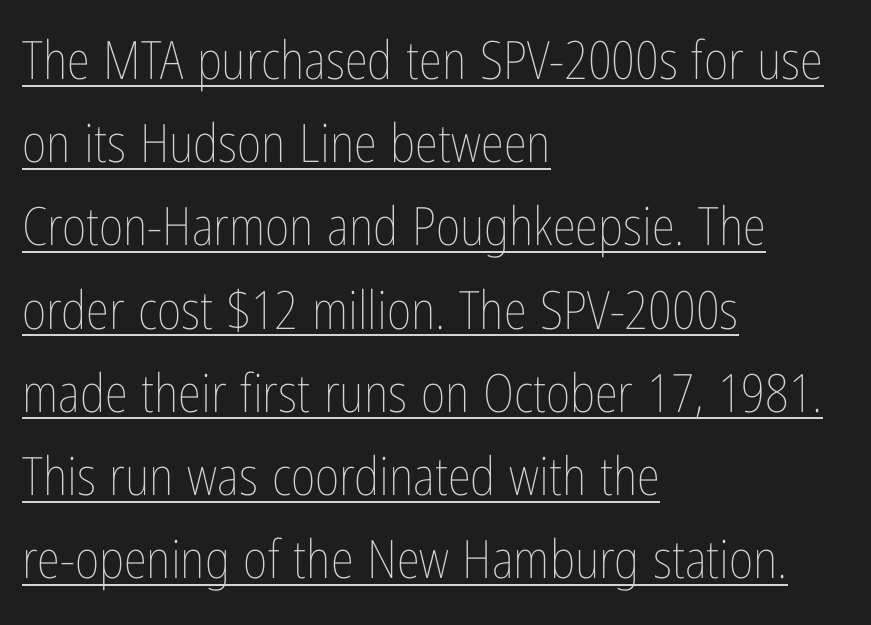
Characters follow at the spacing the type designer built in. Notice how the stems are strictly vertical — no italics here. Is there much room between lines? A standard amount, neither cramped nor airy. This reads as an unemphasized weight, regular at the heaviest. The passage shown is typed in a proportional face where columns would drift. Emphasis is given by a line drawn under the lettering.
